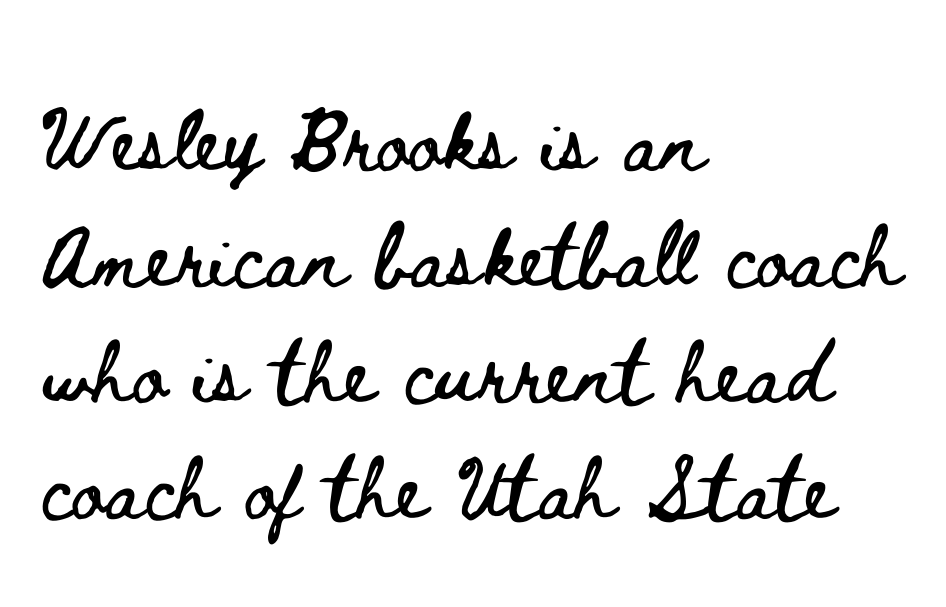
The image shows 79 px wide type; set left-aligned, normal line spacing (1.47x), normal letter spacing, not underlined; low stroke contrast and a small x-height.
